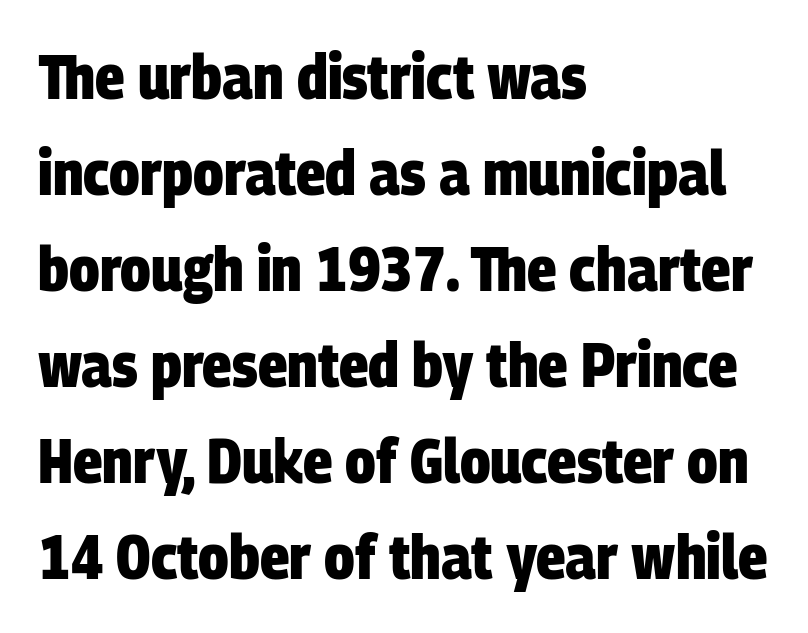
This rendering leaves character spacing at its baseline value. Classification — sans serif. The rendering uses a moderate line-height, typical for paragraphs. The face used here is proportionally spaced, like ordinary book or web type. Horizontally, the lines are justified to the leading edge only.
